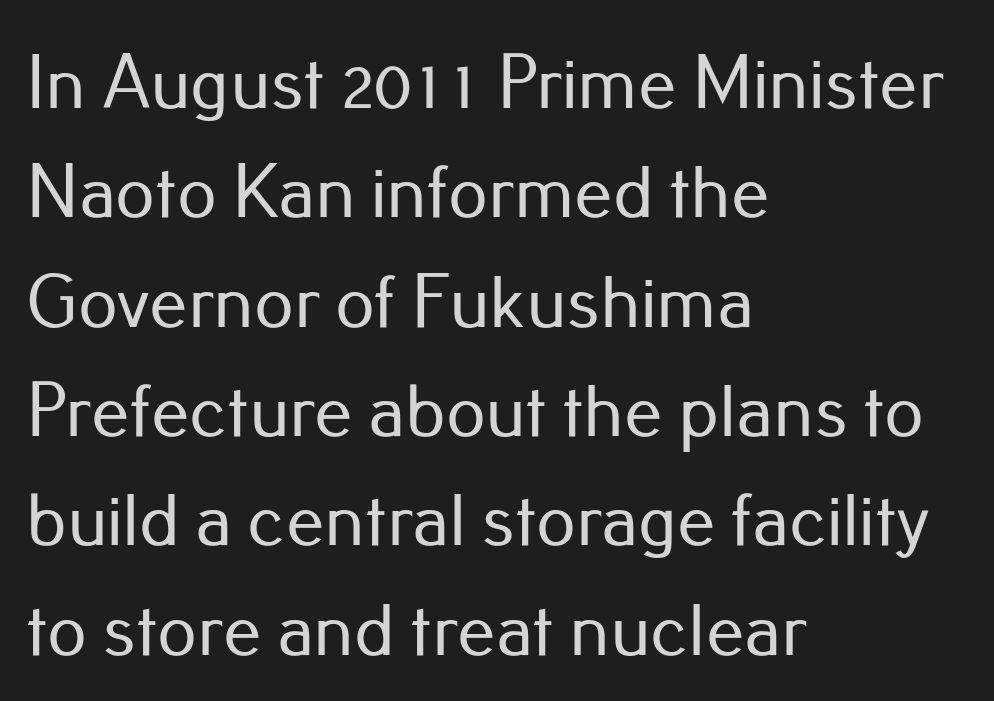
The image shows 77 px sans-serif type, upright; set left-aligned, normal line spacing (1.42x), normal letter spacing, not underlined; low stroke contrast and a small x-height.
